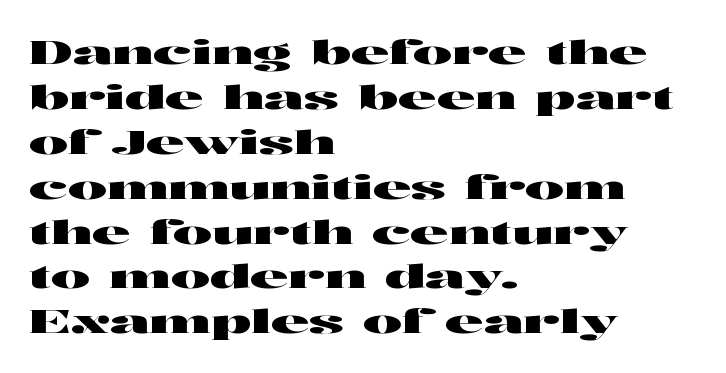
{"serif": "no", "italic": "no", "width": "wide", "stroke_contrast": "high", "x_height": "medium", "monospaced": "no", "underline": "no", "align": "left", "line_spacing": "normal", "line_spacing_ratio": 1.36, "letter_spacing": "normal", "letter_spacing_em": 0.0, "glyph_px": 33}
